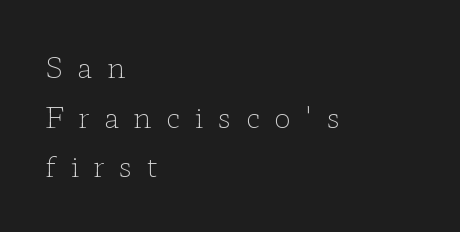
Counters stay open thanks to moderate or lighter strokes. How are the letters spaced? Widely, with obvious added tracking. The text block is weighted toward the left margin, trailing off unevenly rightward. Is this a fixed-width face? No — the glyphs have proportional, varying widths. Serifs: yes, visible at the terminals of the letterforms.
